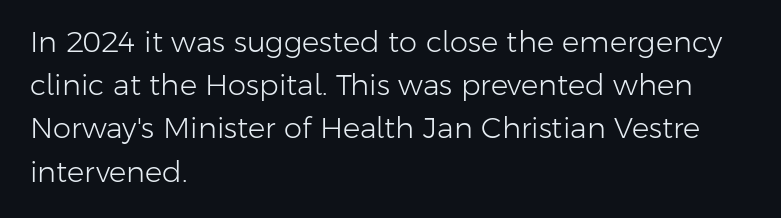
The image shows 29 px light sans-serif type, upright; set left-aligned, normal line spacing (1.49x), normal letter spacing, not underlined; low stroke contrast and a medium x-height.
